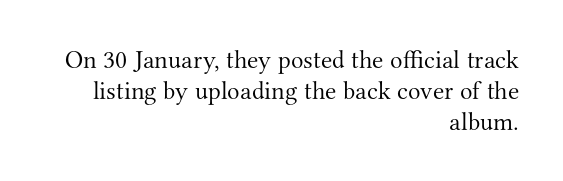
The face looks like a standard text weight, possibly lighter. The letters stand upright; this is a roman face. Each word holds together tightly as a unit, with standard inter-letter gaps. Type without underlining. The lines in this sample share a right terminus and differ only in where they begin.
